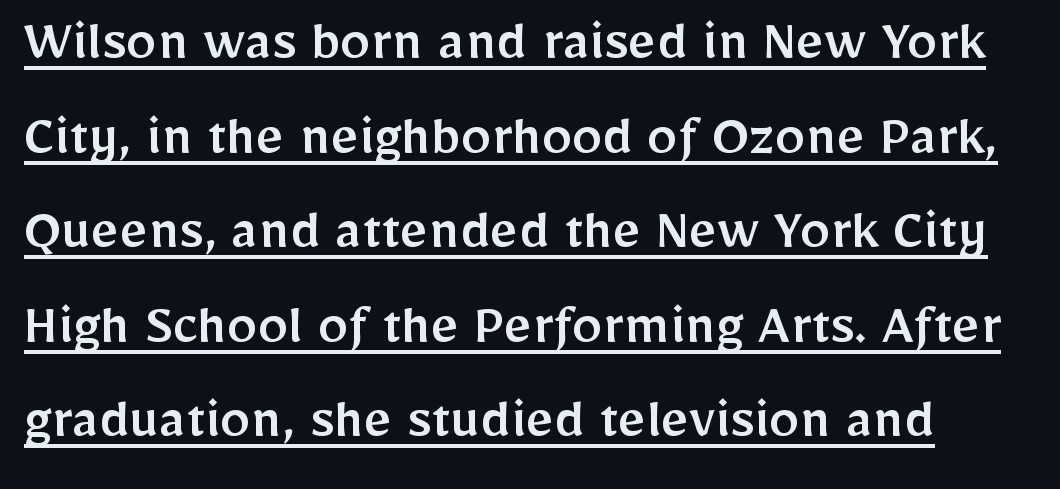
The image shows 61 px sans-serif type, upright; set left-aligned, normal line spacing (1.55x), normal letter spacing, underlined; low stroke contrast and a medium x-height.
